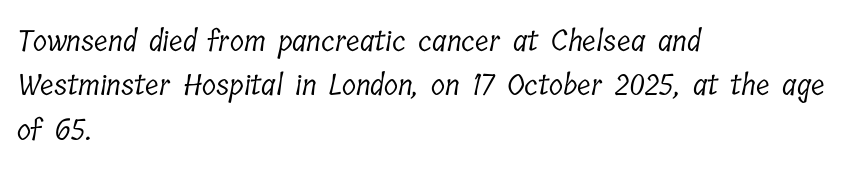
Q: Is the text bold? A: No.
Q: Is the typeface a serif or a sans-serif typeface? A: Serif.
Q: Is the text underlined? A: No.
Q: How is the paragraph aligned? A: Left-aligned.
Q: Is the spacing between letters normal or unusually wide? A: Normal.
Q: Is the spacing between lines tight, normal or loose? A: Normal.
Q: Width (condensed, normal, or wide)? A: Condensed.
Q: Stroke contrast? A: Low.
Q: x-height? A: Medium.
Q: Monospaced? A: No.
